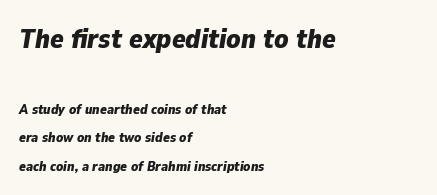
Q: Is the text bold? A: Yes.
Q: Is the text italic (slanted)? A: Yes, it leans right by about 9 degrees.
Q: Is the text underlined? A: No.
Q: How is the paragraph aligned? A: Left-aligned.
Q: Is the spacing between letters normal or unusually wide? A: Normal.
Q: Is the spacing between lines tight, normal or loose? A: Loose.
Q: Which block of text is set in a larger size, the first (top) or the second (bottom)? A: The first (top) one.
Q: Width (condensed, normal, or wide)? A: Normal.
Q: Stroke contrast? A: Low.
Q: x-height? A: Medium.
Q: Monospaced? A: No.
